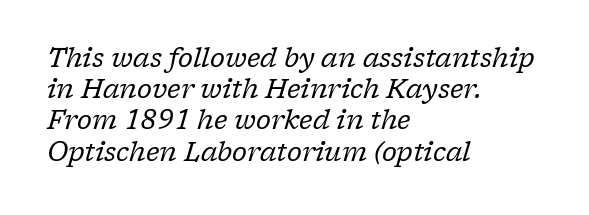
The rendering anchors every line to the left-hand side. The gap between lines stays unmarked. Spacing between characters is what you'd get straight out of the box. A quiet, ordinary-to-light weight characterises the typeface. Designer's note — italics engaged.
